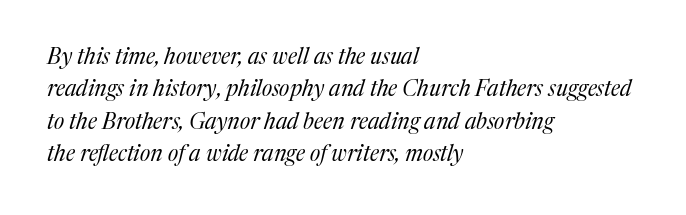
{"italic": "yes", "lean": "right", "slant_degrees": 17, "bold": "no", "underline": "no", "align": "left", "line_spacing": "normal", "line_spacing_ratio": 1.47, "letter_spacing": "normal", "letter_spacing_em": 0.0, "glyph_px": 22}
